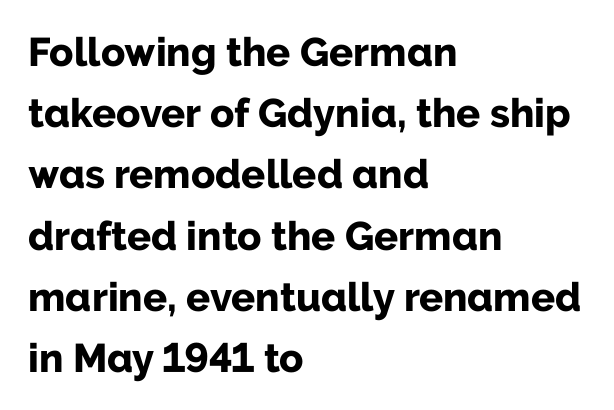
The image shows 40 px bold sans-serif type, upright; set left-aligned, normal line spacing (1.53x), normal letter spacing, not underlined; low stroke contrast and a medium x-height.
